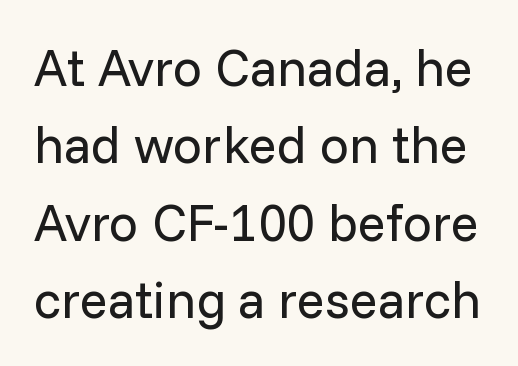
The image shows 52 px regular-weight sans-serif type, upright; set normal line spacing (1.49x), normal letter spacing, not underlined; low stroke contrast and a medium x-height.
